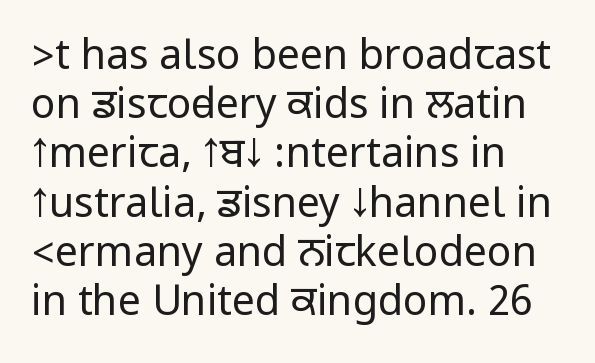
The ragged edge is on the right, which tells us the setting is flush left. Compared with typical body copy, the letter spacing here is the same. Grotesque or geometric, the face here clearly has no serifs. Every stem runs plumb, perpendicular to the baseline.
